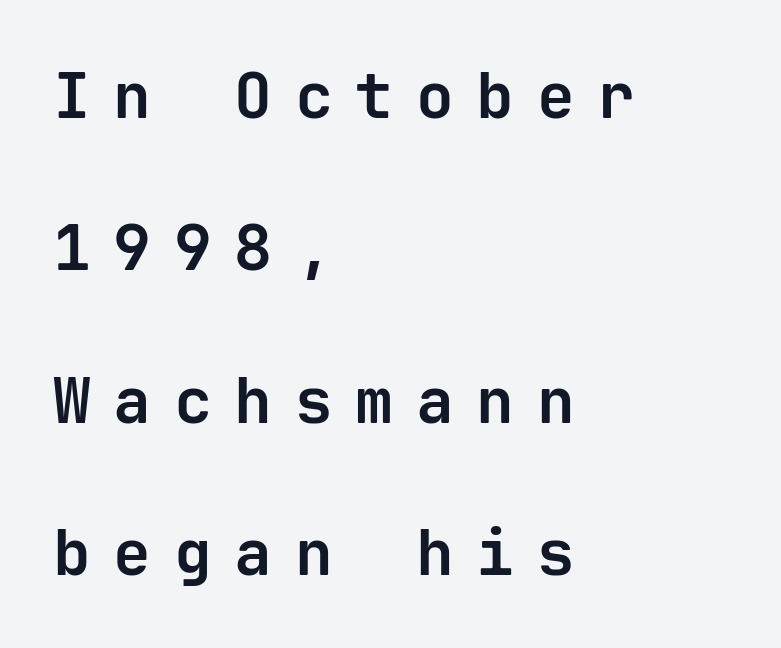
{"serif": "no", "italic": "no", "bold": "yes", "weight": "bold", "width": "normal", "stroke_contrast": "low", "x_height": "medium", "monospaced": "yes", "underline": "no", "align": "left", "line_spacing": "loose", "line_spacing_ratio": 2.42, "letter_spacing": "wide", "letter_spacing_em": 0.36, "glyph_px": 63}
